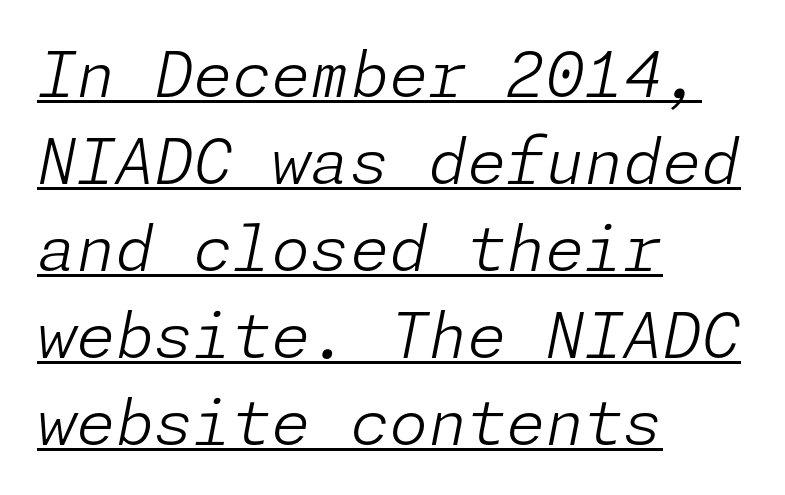
Q: Is the text bold? A: No.
Q: Is the text italic (slanted)? A: Yes, it leans right by about 11 degrees.
Q: Is the text underlined? A: Yes.
Q: How is the paragraph aligned? A: Left-aligned.
Q: Is the spacing between letters normal or unusually wide? A: Normal.
Q: Is the spacing between lines tight, normal or loose? A: Normal.
Q: Width (condensed, normal, or wide)? A: Normal.
Q: Stroke contrast? A: Low.
Q: x-height? A: Medium.
